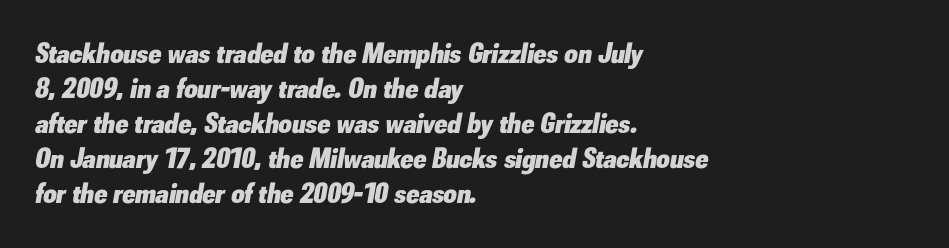
Q: Is the text bold? A: Yes.
Q: Is the text italic (slanted)? A: Yes, it leans right by about 10 degrees.
Q: Is the text underlined? A: No.
Q: How is the paragraph aligned? A: Left-aligned.
Q: Is the spacing between letters normal or unusually wide? A: Normal.
Q: Width (condensed, normal, or wide)? A: Normal.
Q: Stroke contrast? A: Low.
Q: x-height? A: Small.
Q: Monospaced? A: No.
